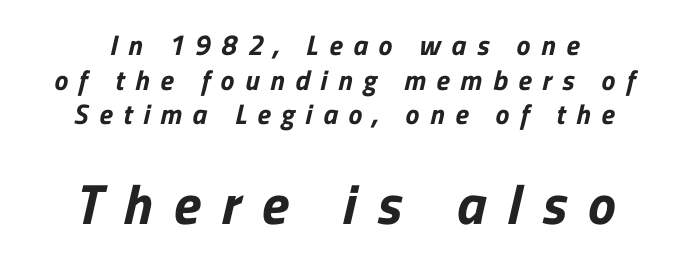
The tracking jumps out immediately: characters are airy and widely separated. Bigger letters appear in the bottom chunk; the top chunk is reduced. This rendering employs a face without finishing strokes, i.e., a sans-serif. Here the designer chose a conventional face with non-uniform glyph widths. Check under the words: just untouched page. The sample has been set heavy, in full bold.
